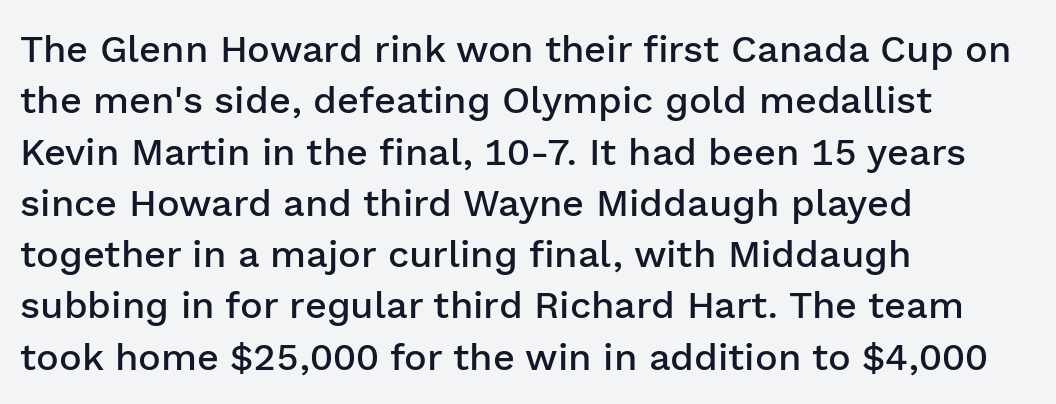
Caption: standard tracking, unaltered. In terms of letterform style, serifs are entirely absent. What's the leading like? Ordinary, nothing unusual. No italicization has been applied; the sample stays upright. These words are printed semibold, heavier than regular yet not bold. You could not count columns in this text — the font is proportionally spaced.
